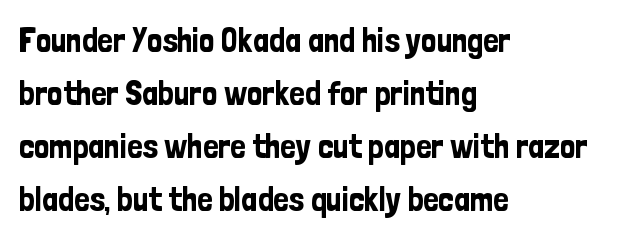
{"serif": "no", "italic": "no", "width": "condensed", "stroke_contrast": "low", "x_height": "medium", "monospaced": "no", "underline": "no", "align": "left", "line_spacing": "normal", "line_spacing_ratio": 1.56, "letter_spacing": "normal", "letter_spacing_em": 0.0, "glyph_px": 34}
